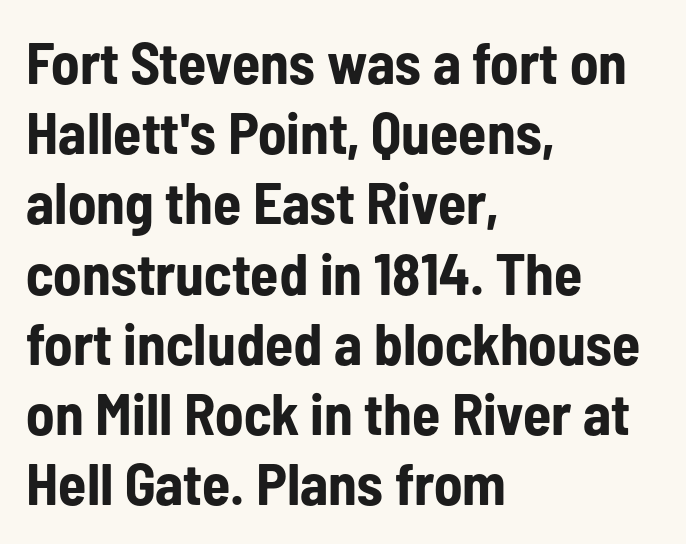
The image shows 58 px bold, condensed sans-serif type, upright; set left-aligned, line spacing 1.21x, normal letter spacing, not underlined; low stroke contrast and a medium x-height.
